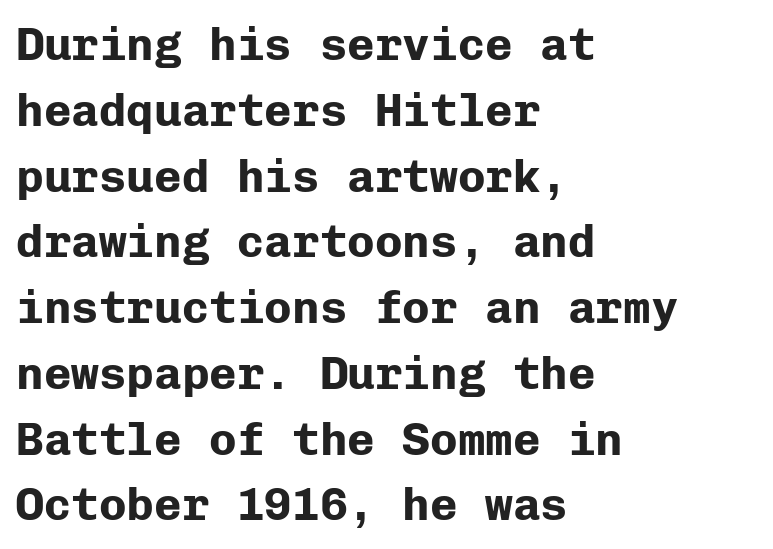
A typesetter would call this monospace, since all characters share one set width. Typesetter's note: full bold, strokes at maximum text heaviness. Bare-footed words on every line. The letters sit at their default tracking, neither squeezed nor spread. This rendering uses left alignment, leaving the right contour irregular.
